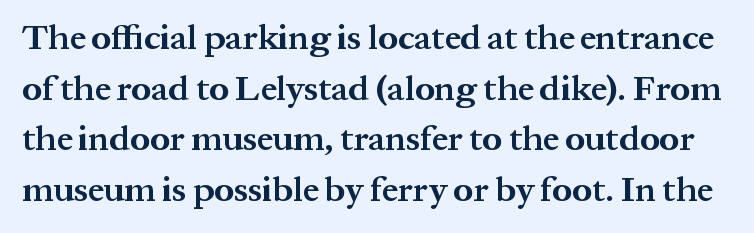
{"serif": "yes", "italic": "no", "bold": "yes", "weight": "bold", "width": "normal", "stroke_contrast": "medium", "x_height": "medium", "monospaced": "no", "underline": "no", "line_spacing": "normal", "line_spacing_ratio": 1.45, "letter_spacing": "normal", "letter_spacing_em": 0.0, "glyph_px": 35}
